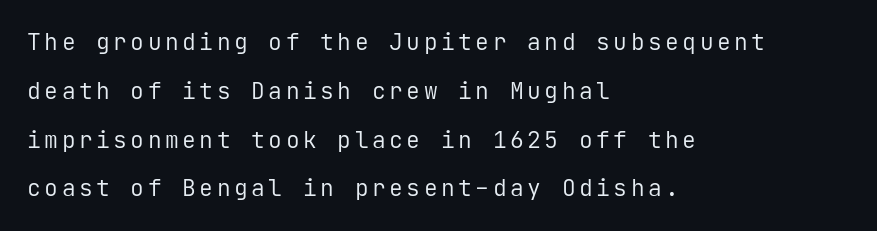
The image shows 23 px text type, upright; set left-aligned, loose line spacing (2.12x), not underlined.
